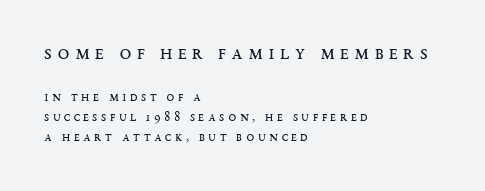
{"italic": "no", "bold": "no", "underline": "no", "align": "left", "line_spacing": "normal", "line_spacing_ratio": 1.44, "letter_spacing": "wide", "letter_spacing_em": 0.25, "larger_block": "first", "size_ratio": 1.5, "glyph_px": 21}
